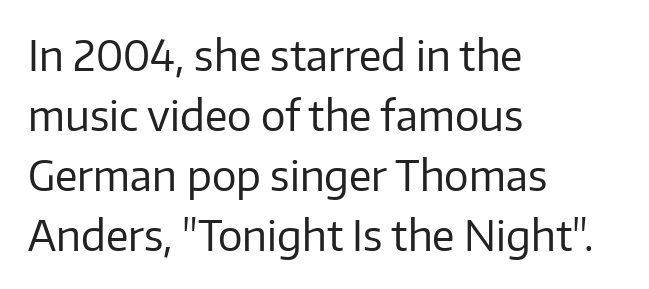
In terms of leading, this rendering sits right in the middle. Every stem runs plumb, perpendicular to the baseline. Underline: absent. The typeface has the unassuming heft of standard copy or less.
